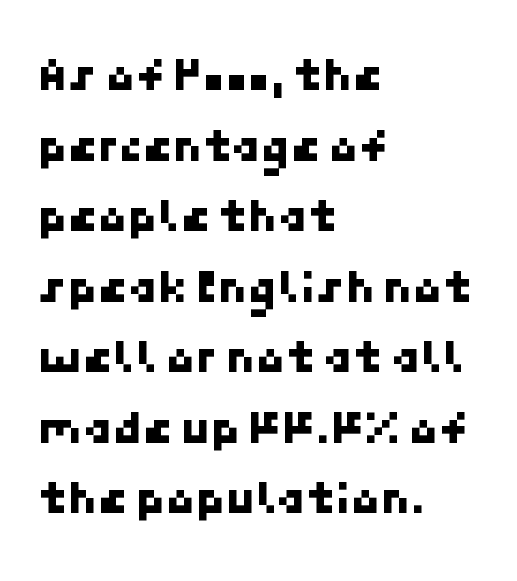
Left-aligned paragraph, ragged on the right. Does extra space separate the letters? No, they use regular spacing. The rendering shows plain stroke endings on the letterforms — a sans-serif design. Rows of type keep a routine distance in the vertical direction.
